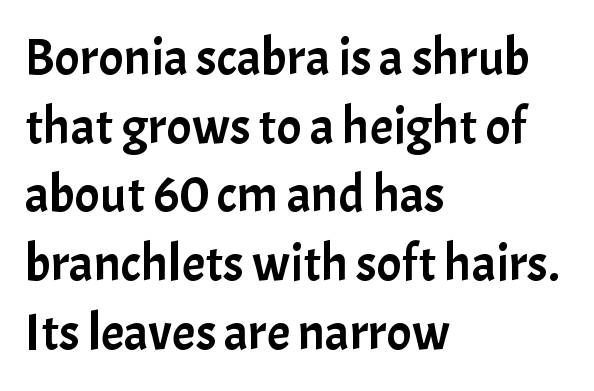
{"serif": "no", "italic": "no", "width": "normal", "stroke_contrast": "low", "x_height": "medium", "monospaced": "no", "underline": "no", "align": "left", "line_spacing": "normal", "line_spacing_ratio": 1.32, "letter_spacing": "normal", "letter_spacing_em": 0.0, "glyph_px": 52}
